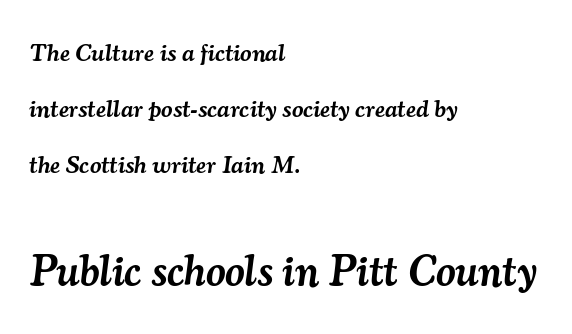
{"serif": "yes", "italic": "yes", "lean": "right", "slant_degrees": 7, "bold": "semi", "weight": "semibold", "width": "normal", "stroke_contrast": "medium", "x_height": "small", "monospaced": "no", "underline": "no", "align": "left", "line_spacing": "loose", "line_spacing_ratio": 2.24, "letter_spacing": "normal", "letter_spacing_em": 0.0, "larger_block": "second", "size_ratio": 1.72, "glyph_px": 43}
